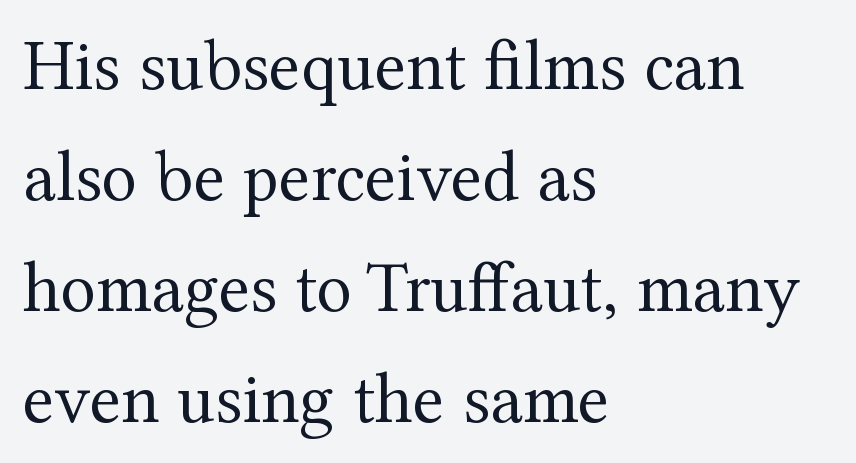
Q: Is the text bold? A: No.
Q: Is the text italic (slanted)? A: No, it is upright.
Q: Is the typeface a serif or a sans-serif typeface? A: Serif.
Q: Is the text underlined? A: No.
Q: How is the paragraph aligned? A: Left-aligned.
Q: Is the spacing between letters normal or unusually wide? A: Normal.
Q: Is the spacing between lines tight, normal or loose? A: Normal.
Q: Width (condensed, normal, or wide)? A: Normal.
Q: Stroke contrast? A: Medium.
Q: x-height? A: Medium.
Q: Monospaced? A: No.
